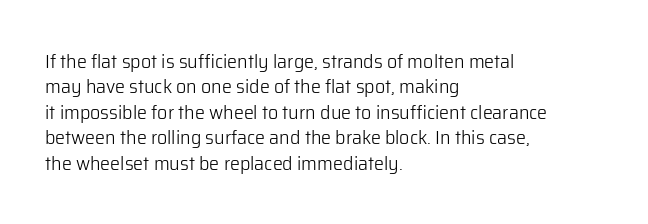
The rows are spaced the way most documents space them. Weight: in the light-to-regular range. Each word holds together tightly as a unit, with standard inter-letter gaps. Nobody drew a line under any word here.
